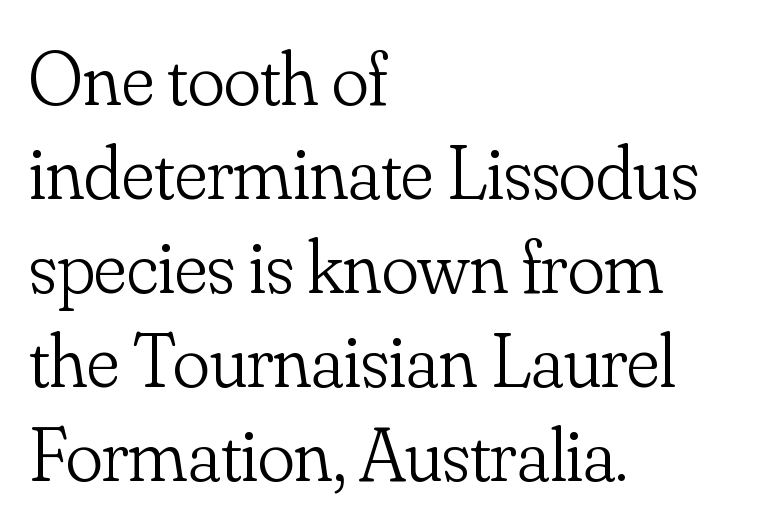
{"serif": "yes", "italic": "no", "bold": "no", "weight": "light", "width": "normal", "stroke_contrast": "low", "x_height": "small", "monospaced": "no", "underline": "no", "align": "left", "line_spacing_ratio": 1.22, "letter_spacing": "normal", "letter_spacing_em": 0.0, "glyph_px": 77}
